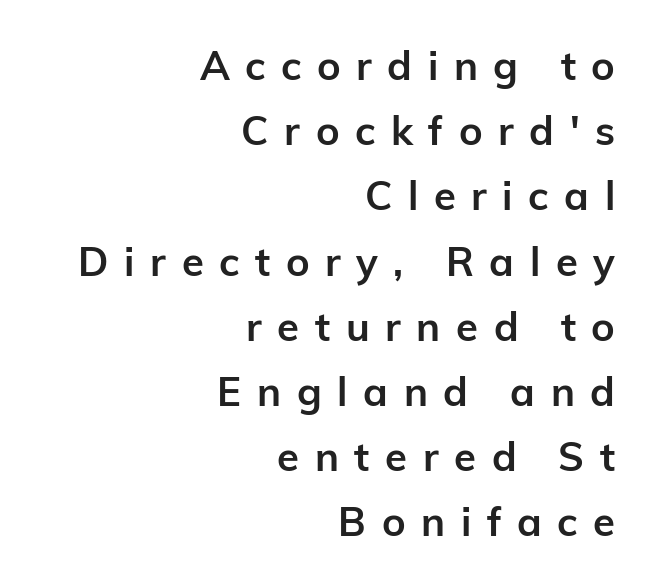
Q: Is the text bold? A: Yes.
Q: Is the text italic (slanted)? A: No, it is upright.
Q: Is the typeface a serif or a sans-serif typeface? A: Sans-serif.
Q: Is the text underlined? A: No.
Q: How is the paragraph aligned? A: Right-aligned.
Q: Is the spacing between letters normal or unusually wide? A: Unusually wide.
Q: Is the spacing between lines tight, normal or loose? A: Normal.
Q: Width (condensed, normal, or wide)? A: Normal.
Q: Stroke contrast? A: Low.
Q: x-height? A: Medium.
Q: Monospaced? A: No.
